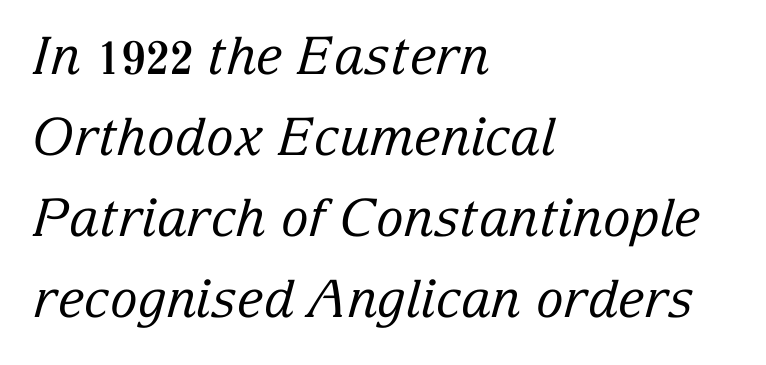
The image shows 52 px regular-weight serif type, italic (leaning right); set left-aligned, normal line spacing (1.56x), normal letter spacing, not underlined; low stroke contrast and a medium x-height.
